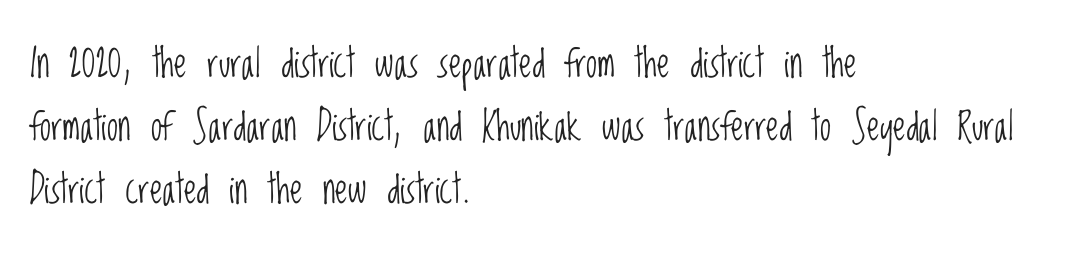
{"serif": "no", "italic": "no", "bold": "no", "weight": "light", "width": "condensed", "stroke_contrast": "low", "x_height": "large", "monospaced": "no", "underline": "no", "align": "left", "line_spacing": "normal", "line_spacing_ratio": 1.58, "letter_spacing": "normal", "letter_spacing_em": 0.0, "glyph_px": 40}
